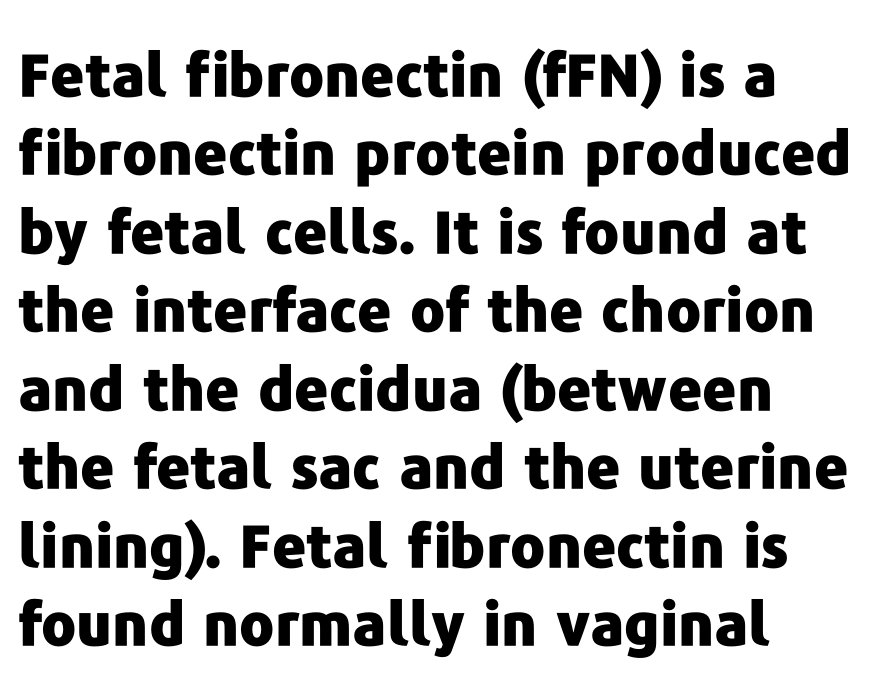
{"serif": "no", "italic": "no", "bold": "yes", "weight": "heavy", "width": "normal", "stroke_contrast": "low", "x_height": "medium", "monospaced": "no", "underline": "no", "align": "left", "line_spacing": "normal", "line_spacing_ratio": 1.33, "letter_spacing": "normal", "letter_spacing_em": 0.0, "glyph_px": 59}
